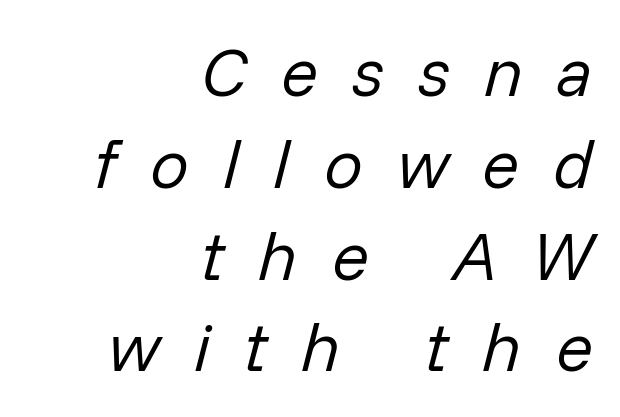
Weight class: somewhere from thin through regular. A typesetter would call this proportional, since set widths differ per character. Inter-character spacing is expanded well beyond the font's built-in metrics. An italicized treatment has been applied to the whole sample.
